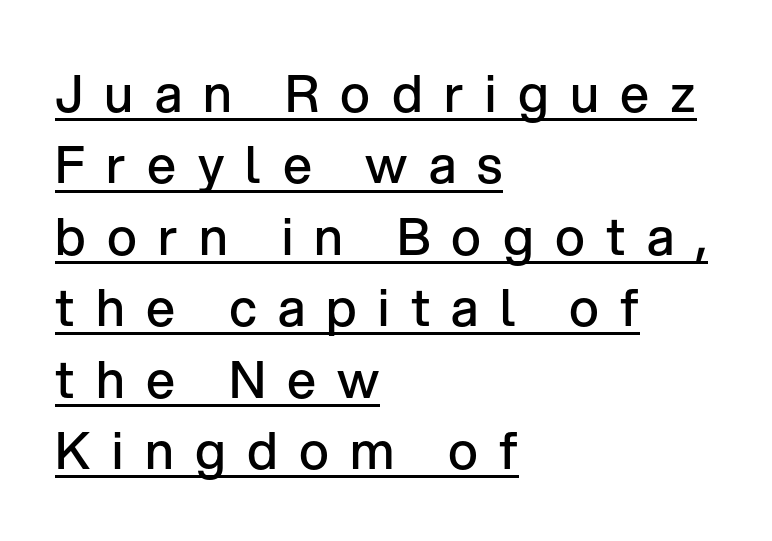
Display-style spreading of the glyphs; the letterfit is very open. When letters stand straight like this, we call the style roman or upright. Do the characters align in a grid? No, the font is proportional. Interline gaps are of average width in this sample. The glyphs are accompanied by a horizontal stroke just below them. Does the copy run flush right? No — it runs flush left.
